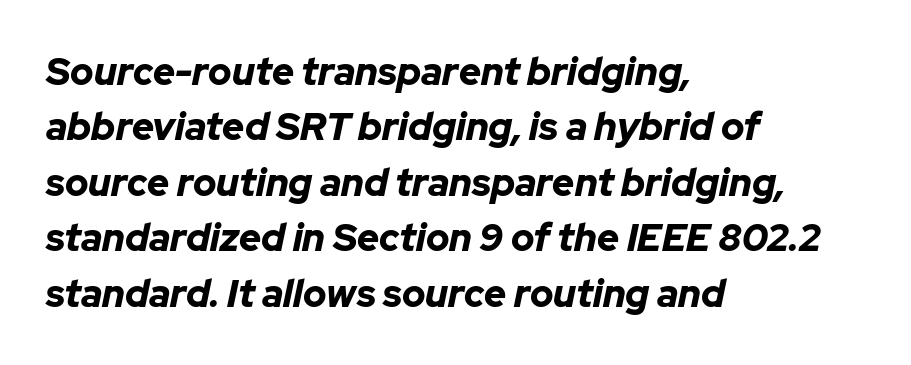
Q: Is the text bold? A: Yes.
Q: Is the text italic (slanted)? A: Yes, it leans right by about 12 degrees.
Q: Is the text underlined? A: No.
Q: How is the paragraph aligned? A: Left-aligned.
Q: Is the spacing between letters normal or unusually wide? A: Normal.
Q: Is the spacing between lines tight, normal or loose? A: Normal.
Q: Width (condensed, normal, or wide)? A: Normal.
Q: Stroke contrast? A: Low.
Q: x-height? A: Medium.
Q: Monospaced? A: No.
